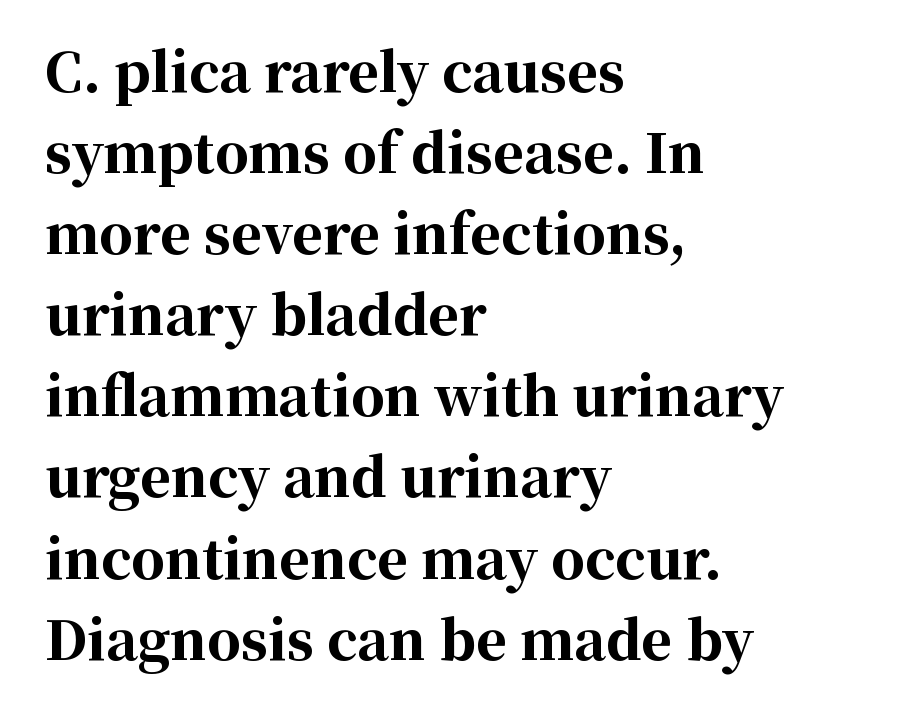
How are the letters spaced? Ordinarily, with no added tracking. The designer left line spacing at the default. Ascenders rise straight up at ninety degrees. Chunky letters — that's bold for sure. The paragraph has a hard left edge and a soft right edge.
